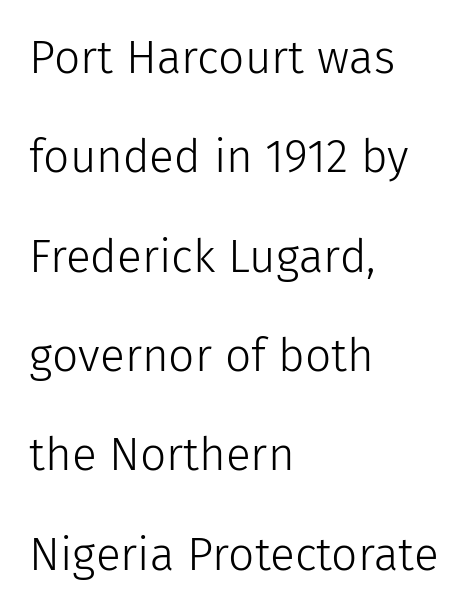
All the whitespace from short lines collects on the right. Character widths vary here, with narrow letters taking less room than wide ones. The lettering holds an erect, upright posture throughout. The block of text is sparse from top to bottom, with ample space between rows.
